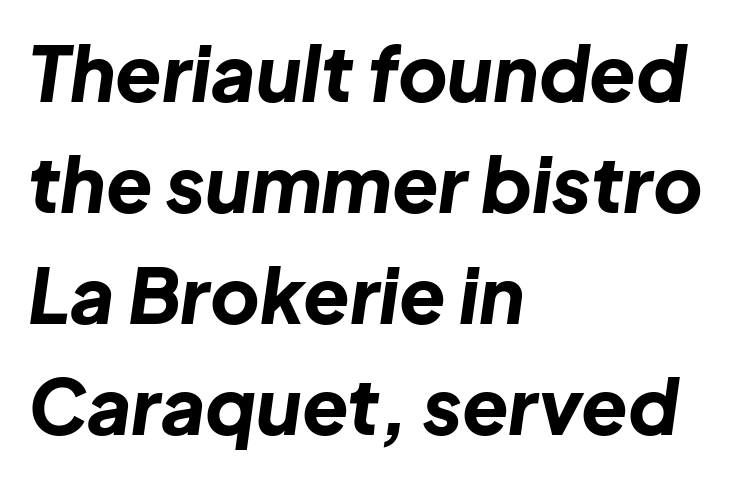
These lines are rendered in a variable-pitch font. A clean baseline with only descenders dipping below it. The typesetter chose a ragged-right arrangement here. Every character sits at an angle, as italics do. In terms of weight, the rendering is a true, heavy bold.
